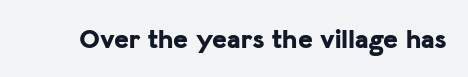
The passage shown is emphatically bold. Observe the ordinary spacing: letters are neighbours, not strangers. Spacing verdict: proportional, widths tailored to each character. The designer went with a sans here, leaving each stem footless. Rule under the text: the space is simply empty.
